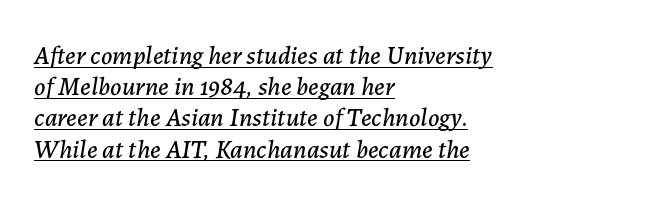
If you drew a line through each stem, it would be angled. Honestly, the letter spacing is just normal — you wouldn't notice it. Casual observation: everything's shoved over to the left. Somebody hit Ctrl+U on this one — the words are underlined.
